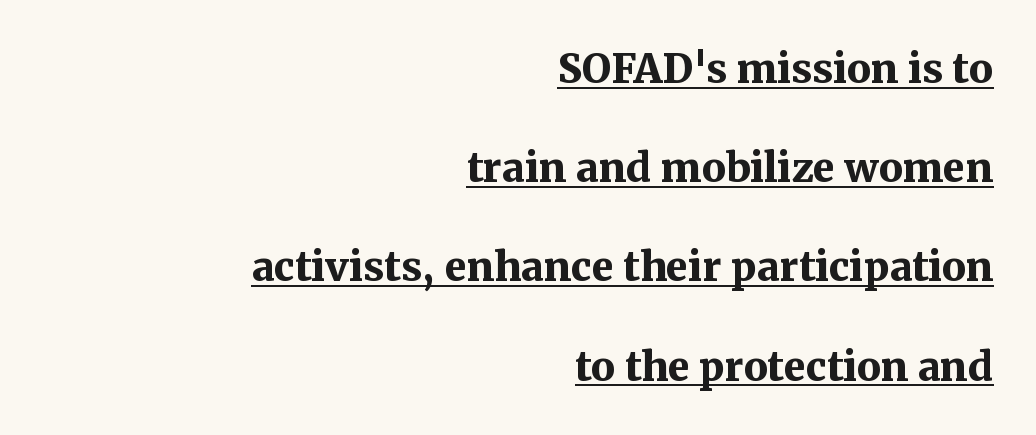
Q: Is the text bold? A: Yes.
Q: Is the text italic (slanted)? A: No, it is upright.
Q: Is the typeface a serif or a sans-serif typeface? A: Serif.
Q: Is the text underlined? A: Yes.
Q: How is the paragraph aligned? A: Right-aligned.
Q: Is the spacing between letters normal or unusually wide? A: Normal.
Q: Is the spacing between lines tight, normal or loose? A: Loose.
Q: Width (condensed, normal, or wide)? A: Normal.
Q: Stroke contrast? A: Medium.
Q: x-height? A: Medium.
Q: Monospaced? A: No.
